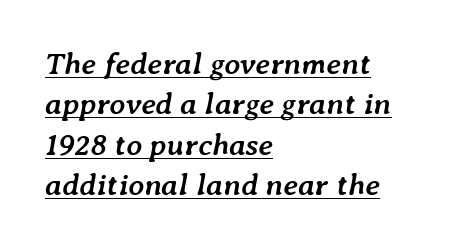
Q: Is the text bold? A: Yes.
Q: Is the text italic (slanted)? A: Yes, it leans right by about 7 degrees.
Q: Is the text underlined? A: Yes.
Q: How is the paragraph aligned? A: Left-aligned.
Q: Is the spacing between letters normal or unusually wide? A: Normal.
Q: Is the spacing between lines tight, normal or loose? A: Normal.
Q: Width (condensed, normal, or wide)? A: Normal.
Q: Stroke contrast? A: Low.
Q: x-height? A: Medium.
Q: Monospaced? A: No.
